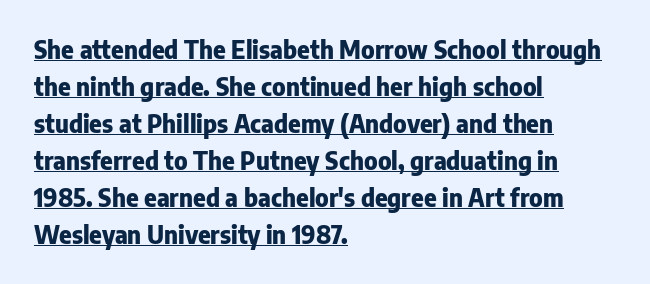
You'd pick this weight for a headline — it's a proper bold. There is no visible air inserted between adjacent glyphs. The face used here appears with an underline applied. This is roman type, the default non-slanted kind. A classic flush-left, rag-right setting is used for this passage. Compared with typical paragraphs, the rows here are spaced about the same.
